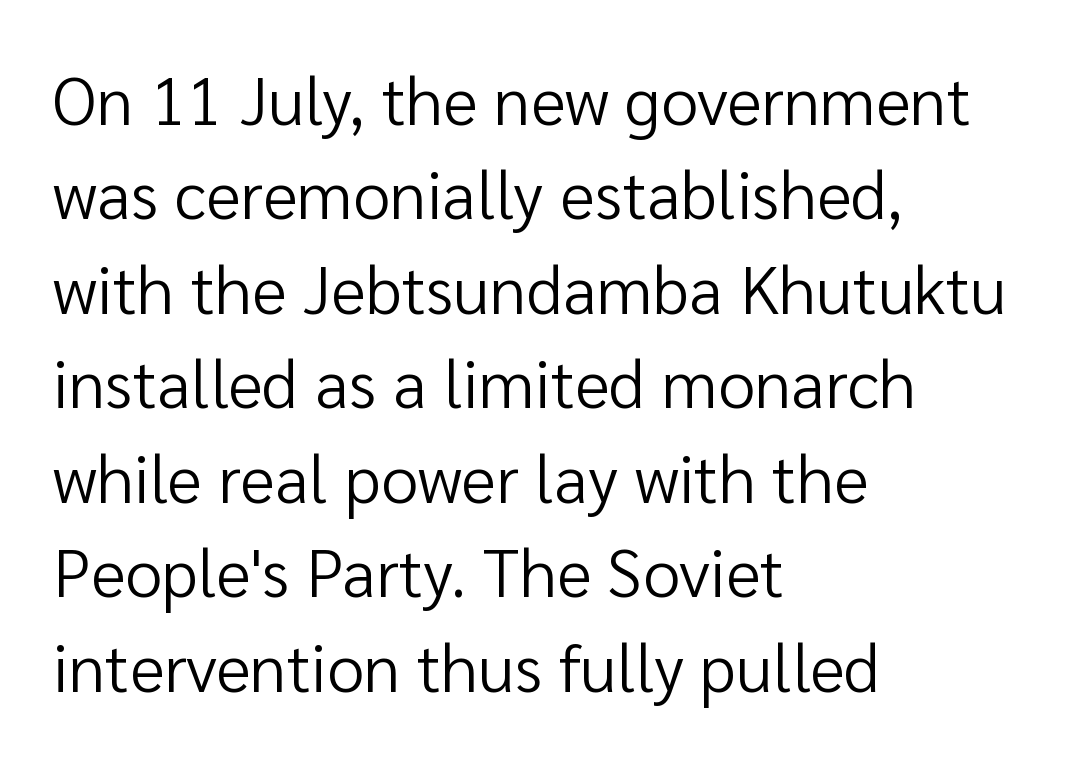
{"serif": "no", "italic": "no", "bold": "no", "weight": "regular", "width": "normal", "stroke_contrast": "low", "x_height": "medium", "monospaced": "no", "underline": "no", "align": "left", "line_spacing": "normal", "line_spacing_ratio": 1.41, "letter_spacing": "normal", "letter_spacing_em": 0.0, "glyph_px": 67}
